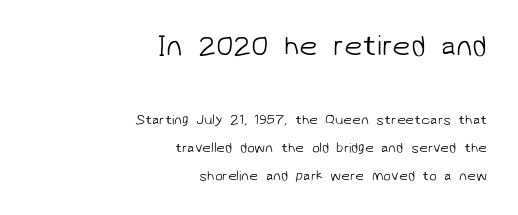
The font family rendered here belongs to the sans-serif group. Rows of type keep a wide berth in the vertical direction. These lines are rendered in a variable-pitch font. Compared with typical body copy, the letter spacing here is the same.
